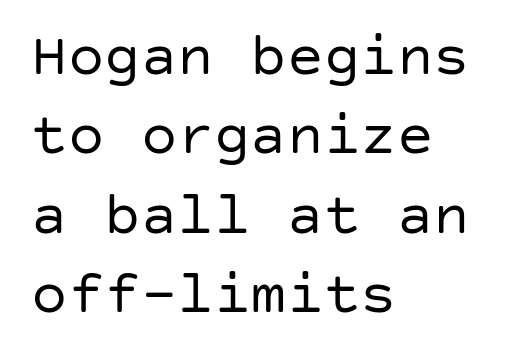
The image shows 61 px regular-weight sans-serif type, upright; set left-aligned, normal line spacing (1.3x), normal letter spacing, not underlined; low stroke contrast and a large x-height.
